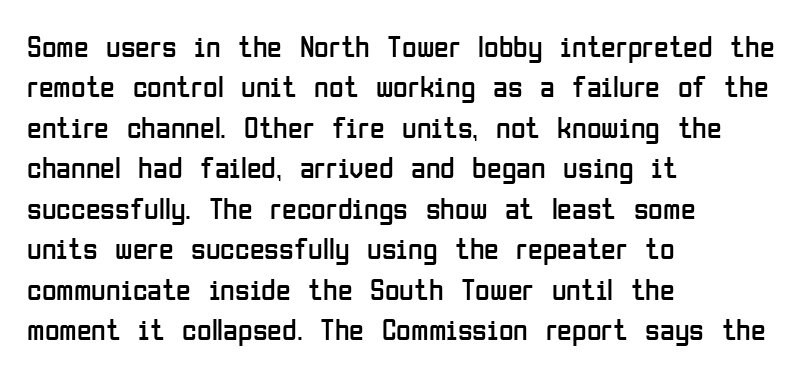
Q: Is the text bold? A: No.
Q: Is the text italic (slanted)? A: No, it is upright.
Q: Is the typeface a serif or a sans-serif typeface? A: Sans-serif.
Q: Is the text underlined? A: No.
Q: How is the paragraph aligned? A: Left-aligned.
Q: Is the spacing between letters normal or unusually wide? A: Normal.
Q: Is the spacing between lines tight, normal or loose? A: Normal.
Q: Width (condensed, normal, or wide)? A: Condensed.
Q: Stroke contrast? A: Low.
Q: x-height? A: Medium.
Q: Monospaced? A: No.
